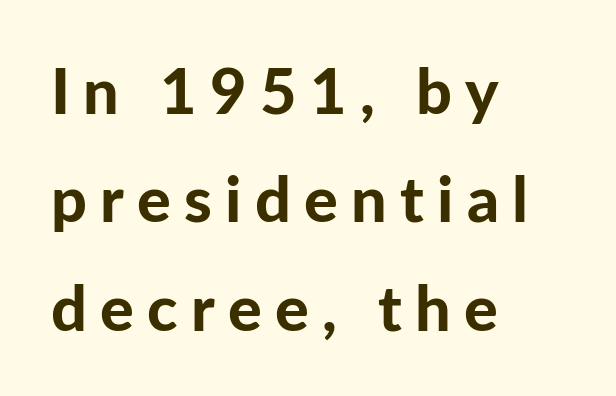
{"serif": "no", "italic": "no", "bold": "yes", "weight": "bold", "width": "normal", "stroke_contrast": "low", "x_height": "medium", "monospaced": "no", "underline": "no", "align": "left", "line_spacing_ratio": 1.72, "letter_spacing": "wide", "letter_spacing_em": 0.21, "glyph_px": 63}
